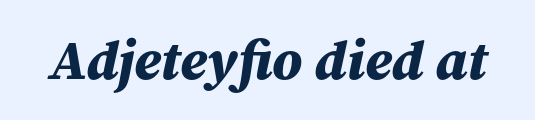
Q: Is the text bold? A: Yes.
Q: Is the text italic (slanted)? A: Yes, it leans right by about 12 degrees.
Q: Is the text underlined? A: No.
Q: Is the spacing between letters normal or unusually wide? A: Normal.
Q: Width (condensed, normal, or wide)? A: Normal.
Q: Stroke contrast? A: Medium.
Q: x-height? A: Medium.
Q: Monospaced? A: No.
